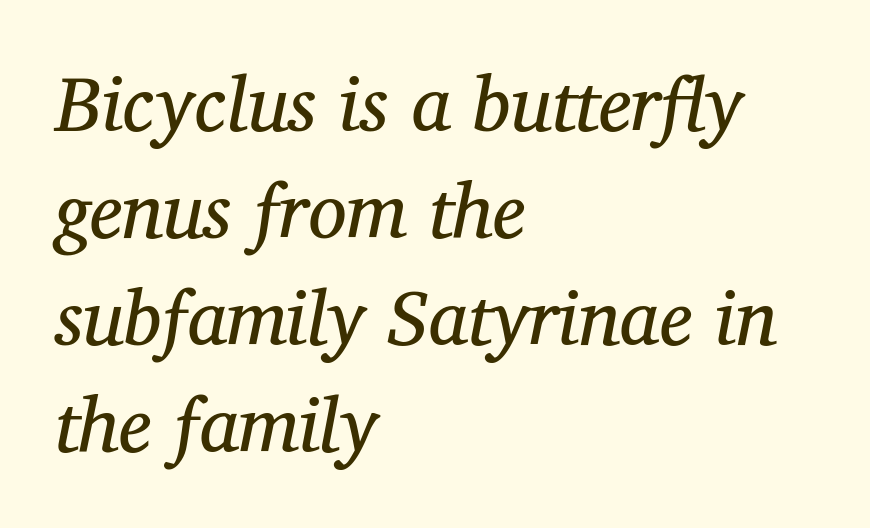
The baseline area is clear. The ragged edge is on the right, which tells us the setting is flush left. This rendering leaves character spacing at its baseline value. The leading is moderate, giving the passage an even texture.
